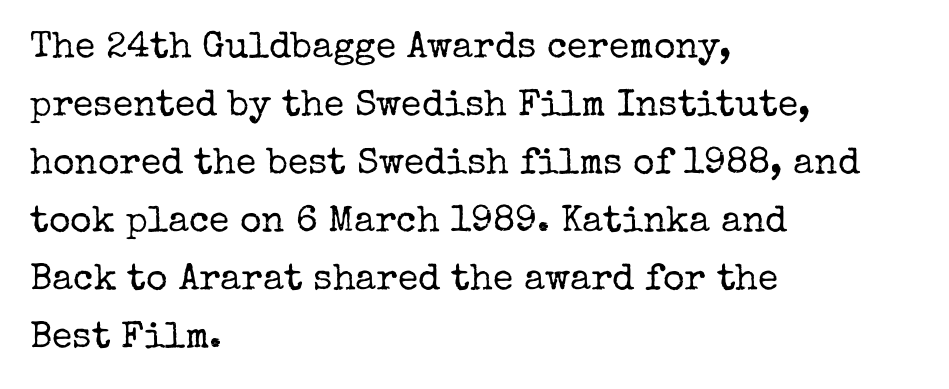
The image shows 37 px regular-weight serif type, upright; set left-aligned, normal line spacing (1.57x), normal letter spacing, not underlined; low stroke contrast and a medium x-height.
